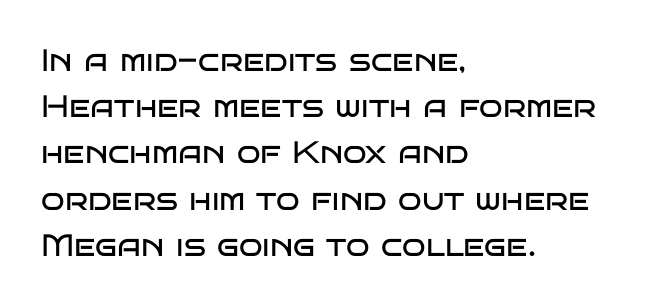
The image shows 31 px regular-weight, wide sans-serif type, upright; set left-aligned, normal line spacing (1.49x), normal letter spacing, not underlined; low stroke contrast and a large x-height.
